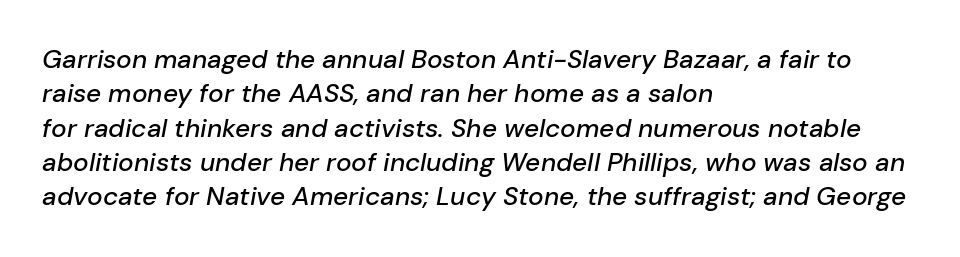
Yep, that's italic — everything's leaning. Visually the block forms a straight wall on the left and a jagged coastline on the right. The gaps between neighbouring characters are ordinary and unremarkable. The space beneath each line is pristine and unruled. Regular leading.
